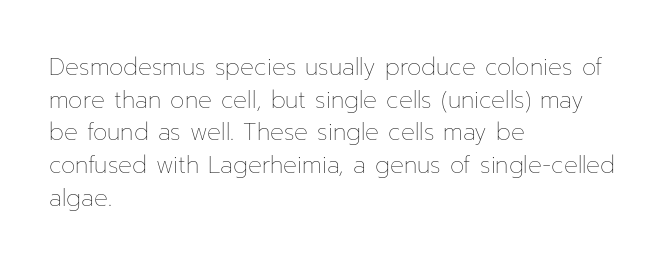
The image shows 23 px text type, upright; set left-aligned, normal line spacing (1.42x), normal letter spacing, not underlined.
